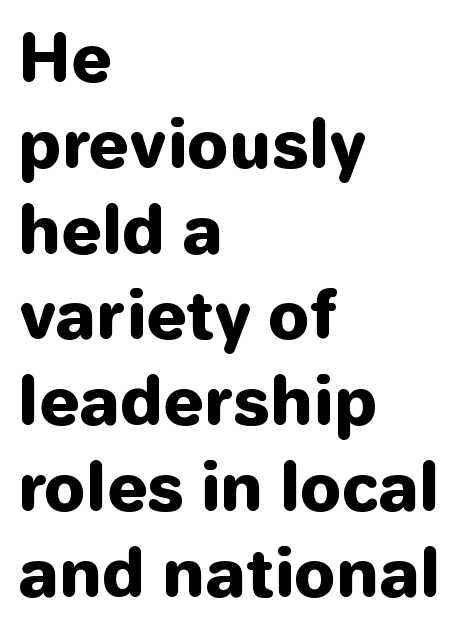
{"serif": "no", "italic": "no", "bold": "yes", "weight": "heavy", "width": "normal", "stroke_contrast": "low", "x_height": "medium", "monospaced": "no", "underline": "no", "align": "left", "line_spacing": "normal", "line_spacing_ratio": 1.32, "letter_spacing": "normal", "letter_spacing_em": 0.0, "glyph_px": 65}
